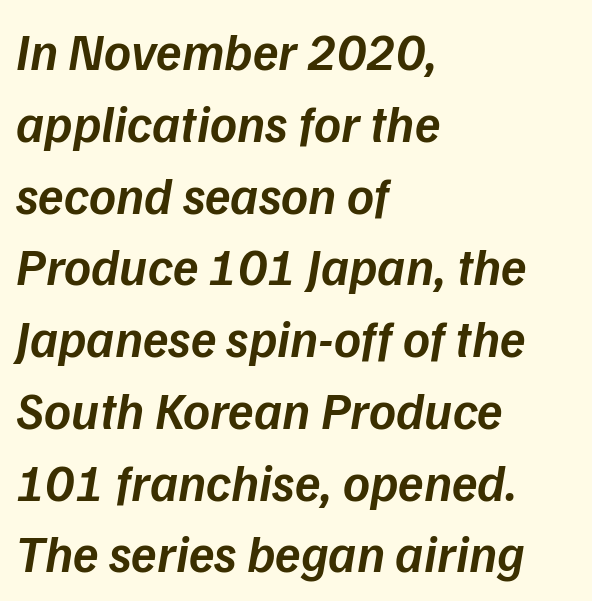
{"italic": "yes", "lean": "right", "slant_degrees": 9, "bold": "semi", "weight": "semibold", "width": "normal", "stroke_contrast": "low", "x_height": "medium", "monospaced": "no", "underline": "no", "align": "left", "line_spacing": "normal", "line_spacing_ratio": 1.38, "letter_spacing": "normal", "letter_spacing_em": 0.0, "glyph_px": 52}
